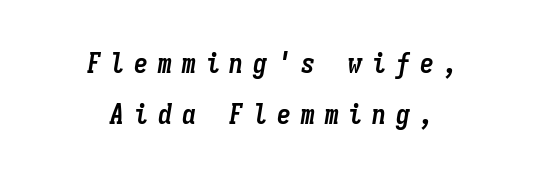
{"italic": "yes", "lean": "right", "slant_degrees": 9, "bold": "yes", "weight": "semibold", "width": "condensed", "stroke_contrast": "low", "x_height": "medium", "monospaced": "yes", "underline": "no", "align": "center", "line_spacing_ratio": 1.81, "letter_spacing": "wide", "letter_spacing_em": 0.35, "glyph_px": 28}
